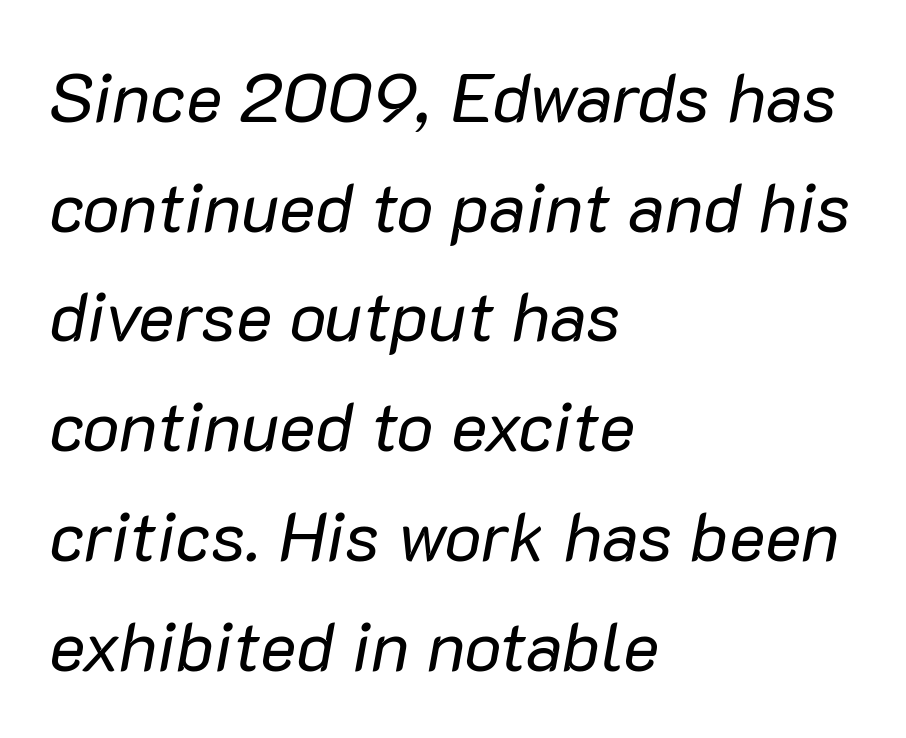
Q: Is the text bold? A: No.
Q: Is the text italic (slanted)? A: Yes, it leans right by about 10 degrees.
Q: Is the text underlined? A: No.
Q: How is the paragraph aligned? A: Left-aligned.
Q: Is the spacing between letters normal or unusually wide? A: Normal.
Q: Is the spacing between lines tight, normal or loose? A: Normal.
Q: Width (condensed, normal, or wide)? A: Normal.
Q: Stroke contrast? A: Low.
Q: x-height? A: Medium.
Q: Monospaced? A: No.
